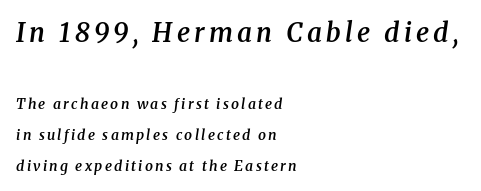
{"italic": "yes", "lean": "right", "slant_degrees": 8, "bold": "semi", "underline": "no", "align": "left", "line_spacing": "loose", "line_spacing_ratio": 2.22, "larger_block": "first", "size_ratio": 1.86, "glyph_px": 26}
